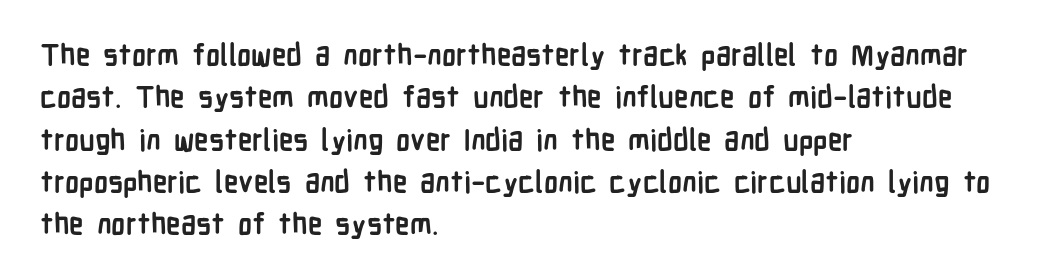
The image shows 29 px semibold, condensed sans-serif type, upright; set left-aligned, normal line spacing (1.46x), normal letter spacing, not underlined; low stroke contrast and a medium x-height.
